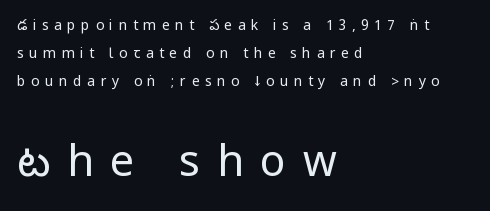
Q: Is the text bold? A: No.
Q: Is the text italic (slanted)? A: No, it is upright.
Q: Is the typeface a serif or a sans-serif typeface? A: Sans-serif.
Q: Is the text underlined? A: No.
Q: How is the paragraph aligned? A: Left-aligned.
Q: Is the spacing between letters normal or unusually wide? A: Unusually wide.
Q: Is the spacing between lines tight, normal or loose? A: Loose.
Q: Which block of text is set in a larger size, the first (top) or the second (bottom)? A: The second (bottom) one.
Q: Width (condensed, normal, or wide)? A: Condensed.
Q: Stroke contrast? A: Low.
